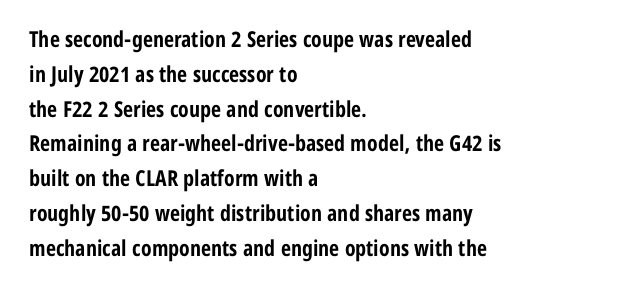
Q: Is the text bold? A: Yes.
Q: Is the text italic (slanted)? A: No, it is upright.
Q: Is the text underlined? A: No.
Q: How is the paragraph aligned? A: Left-aligned.
Q: Is the spacing between letters normal or unusually wide? A: Normal.
Q: Is the spacing between lines tight, normal or loose? A: Normal.
